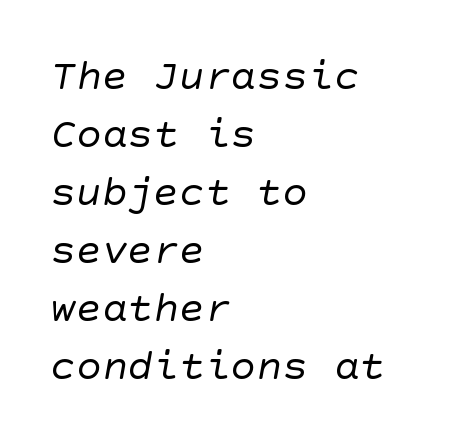
Q: Is the text bold? A: No.
Q: Is the typeface a serif or a sans-serif typeface? A: Sans-serif.
Q: Is the text underlined? A: No.
Q: How is the paragraph aligned? A: Left-aligned.
Q: Is the spacing between letters normal or unusually wide? A: Normal.
Q: Is the spacing between lines tight, normal or loose? A: Normal.
Q: Width (condensed, normal, or wide)? A: Normal.
Q: Stroke contrast? A: Low.
Q: x-height? A: Large.
